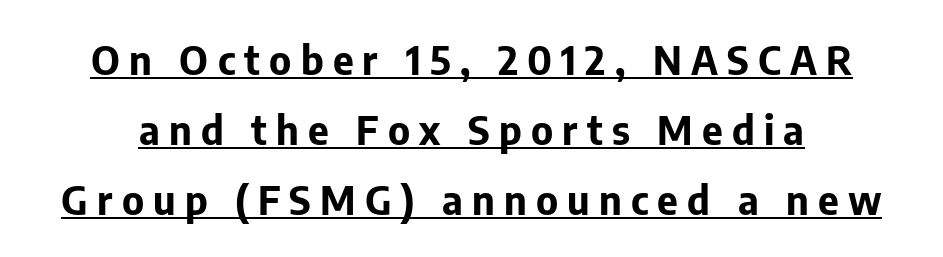
Q: Is the text bold? A: Yes.
Q: Is the text italic (slanted)? A: No, it is upright.
Q: Is the typeface a serif or a sans-serif typeface? A: Sans-serif.
Q: Is the text underlined? A: Yes.
Q: Is the spacing between letters normal or unusually wide? A: Unusually wide.
Q: Width (condensed, normal, or wide)? A: Normal.
Q: Stroke contrast? A: Low.
Q: x-height? A: Medium.
Q: Monospaced? A: No.
